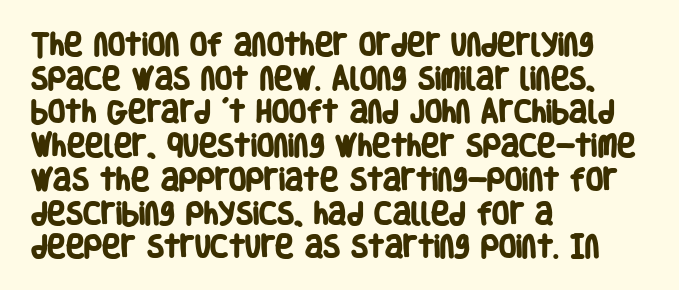
{"bold": "yes", "underline": "no", "align": "left", "line_spacing": "normal", "line_spacing_ratio": 1.35, "letter_spacing": "normal", "letter_spacing_em": 0.0, "glyph_px": 25}
